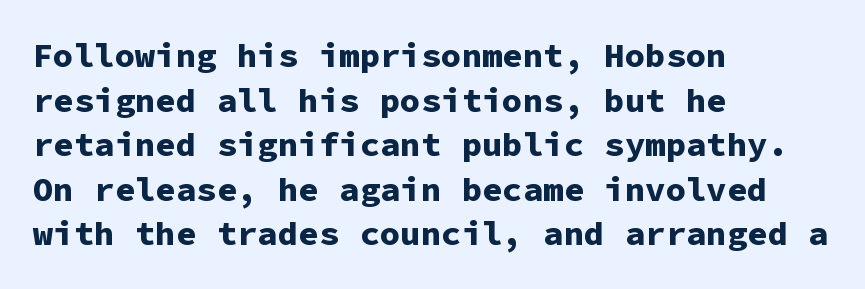
Q: Is the text bold? A: Yes.
Q: Is the text italic (slanted)? A: No, it is upright.
Q: Is the typeface a serif or a sans-serif typeface? A: Sans-serif.
Q: Is the text underlined? A: No.
Q: How is the paragraph aligned? A: Left-aligned.
Q: Is the spacing between letters normal or unusually wide? A: Normal.
Q: Is the spacing between lines tight, normal or loose? A: Normal.
Q: Width (condensed, normal, or wide)? A: Normal.
Q: Stroke contrast? A: Low.
Q: x-height? A: Medium.
Q: Monospaced? A: Yes.
